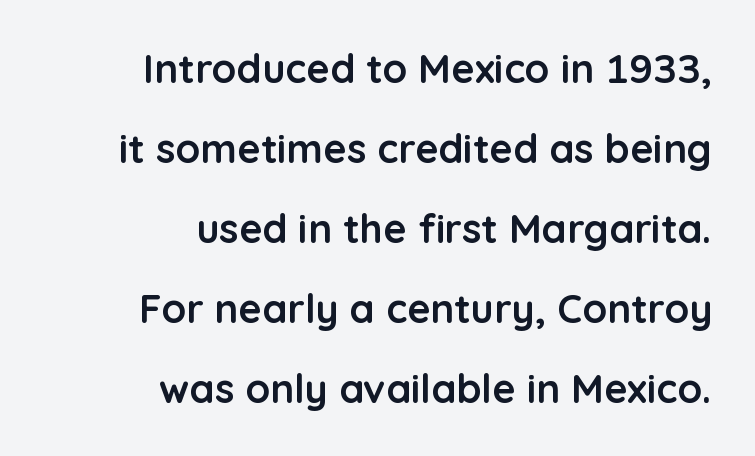
The image shows 40 px semibold sans-serif type, upright; set right-aligned, loose line spacing (2.0x), normal letter spacing, not underlined; low stroke contrast and a medium x-height.
